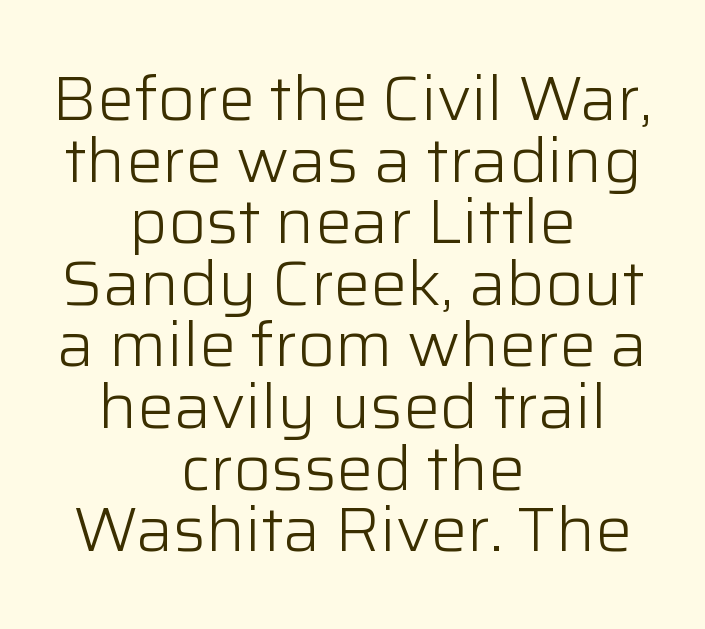
Serifs: no, the terminals of the letterforms are clean. Vertical stems look standard width or narrower in stroke. The specimen omits any rule beneath the text block's lines. The setting favours the middle, as headings and verse often do. You could not count columns in this text — the font is proportionally spaced.
